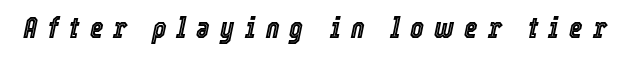
Q: Is the text italic (slanted)? A: Yes, it leans right by about 12 degrees.
Q: Is the text underlined? A: No.
Q: Is the spacing between letters normal or unusually wide? A: Unusually wide.
Q: Width (condensed, normal, or wide)? A: Condensed.
Q: x-height? A: Medium.
Q: Monospaced? A: No.
